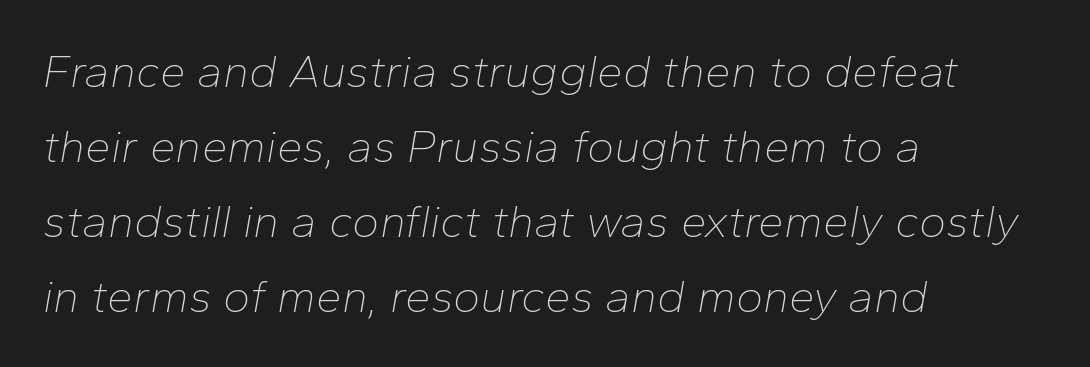
Q: Is the text bold? A: No.
Q: Is the text italic (slanted)? A: Yes, it leans right by about 10 degrees.
Q: Is the text underlined? A: No.
Q: How is the paragraph aligned? A: Left-aligned.
Q: Is the spacing between letters normal or unusually wide? A: Normal.
Q: Is the spacing between lines tight, normal or loose? A: Normal.
Q: Width (condensed, normal, or wide)? A: Normal.
Q: Stroke contrast? A: Low.
Q: x-height? A: Medium.
Q: Monospaced? A: No.
